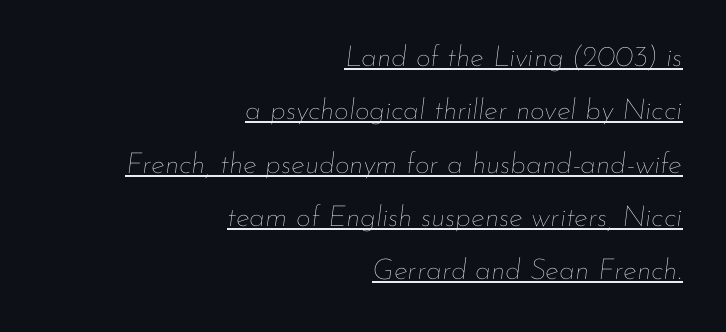
Q: Is the text bold? A: No.
Q: Is the text italic (slanted)? A: Yes, it leans right by about 7 degrees.
Q: Is the text underlined? A: Yes.
Q: How is the paragraph aligned? A: Right-aligned.
Q: Is the spacing between letters normal or unusually wide? A: Normal.
Q: Width (condensed, normal, or wide)? A: Normal.
Q: Stroke contrast? A: Low.
Q: x-height? A: Small.
Q: Monospaced? A: No.
